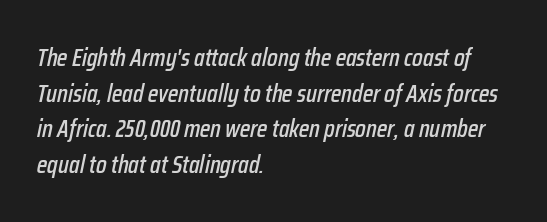
Leading matches the norm, producing a regular column. Horizontally, the lines are justified to the leading edge only. The baseline area is clear. Students, note that the glyphs here touch the page at normal intervals.
